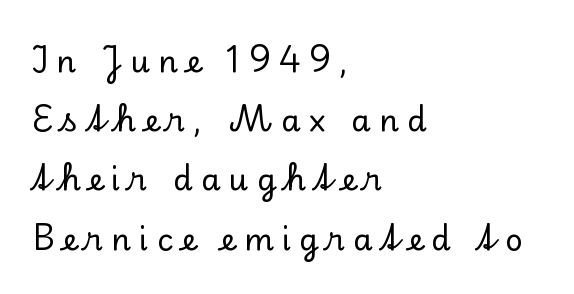
Q: Is the text italic (slanted)? A: No, it is upright.
Q: Is the text underlined? A: No.
Q: How is the paragraph aligned? A: Left-aligned.
Q: Is the spacing between letters normal or unusually wide? A: Unusually wide.
Q: Is the spacing between lines tight, normal or loose? A: Loose.
Q: Width (condensed, normal, or wide)? A: Normal.
Q: Stroke contrast? A: Low.
Q: x-height? A: Small.
Q: Monospaced? A: No.
